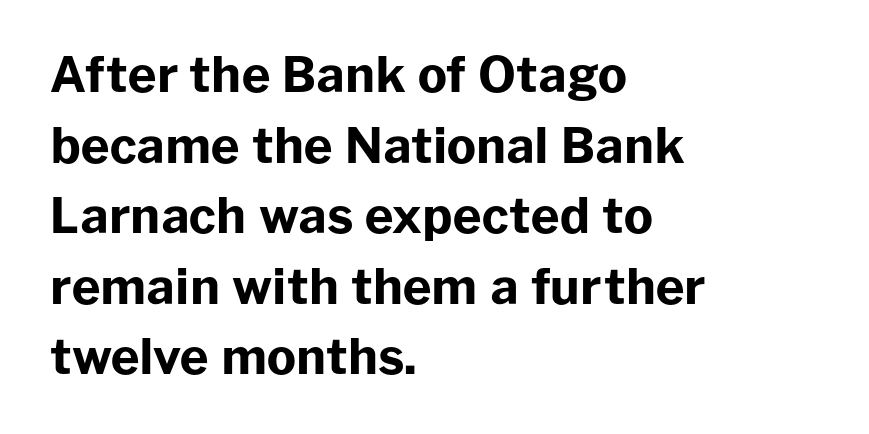
{"serif": "no", "italic": "no", "bold": "yes", "weight": "bold", "width": "normal", "stroke_contrast": "low", "x_height": "medium", "monospaced": "no", "underline": "no", "align": "left", "line_spacing": "normal", "line_spacing_ratio": 1.44, "letter_spacing": "normal", "letter_spacing_em": 0.0, "glyph_px": 49}
